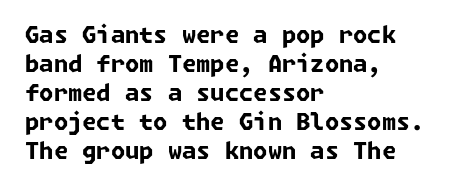
Q: Is the text bold? A: Yes.
Q: Is the text underlined? A: No.
Q: How is the paragraph aligned? A: Left-aligned.
Q: Is the spacing between letters normal or unusually wide? A: Normal.
Q: Is the spacing between lines tight, normal or loose? A: Normal.
